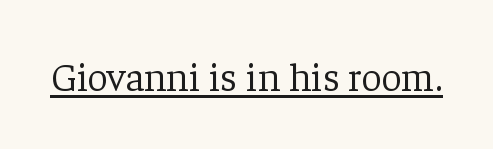
The image shows 40 px light serif type, upright; set normal letter spacing, underlined; low stroke contrast and a medium x-height.
